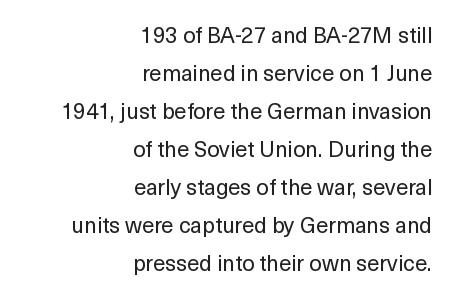
Q: Is the text bold? A: No.
Q: Is the text italic (slanted)? A: No, it is upright.
Q: Is the text underlined? A: No.
Q: How is the paragraph aligned? A: Right-aligned.
Q: Is the spacing between letters normal or unusually wide? A: Normal.
